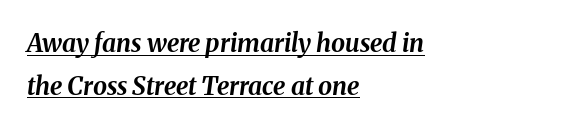
Emphasis-style slanted type is in use. If you drew a ruler down the left edge, every line would touch it. Every letter is thick-stroked: bold, no question. Check the space under the baseline: a stroke is drawn there. Characters follow at the spacing the type designer built in.
